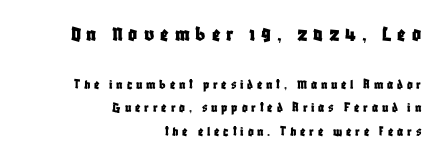
Q: Is the text italic (slanted)? A: No, it is upright.
Q: Is the text underlined? A: No.
Q: How is the paragraph aligned? A: Right-aligned.
Q: Is the spacing between letters normal or unusually wide? A: Unusually wide.
Q: Is the spacing between lines tight, normal or loose? A: Normal.
Q: Which block of text is set in a larger size, the first (top) or the second (bottom)? A: The first (top) one.
